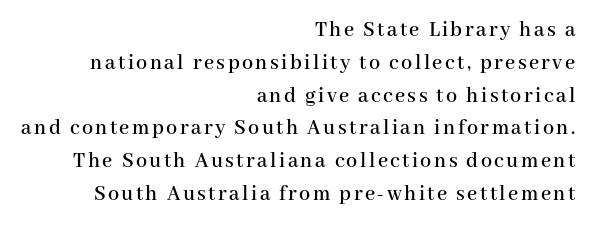
{"italic": "no", "underline": "no", "align": "right", "line_spacing": "normal", "line_spacing_ratio": 1.49, "glyph_px": 22}
